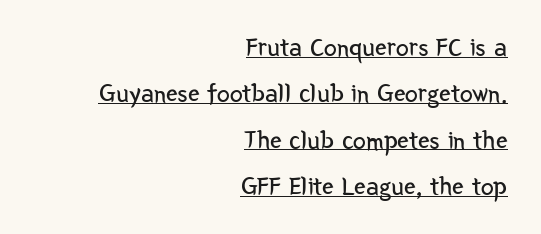
Q: Is the text bold? A: No.
Q: Is the text italic (slanted)? A: No, it is upright.
Q: Is the text underlined? A: Yes.
Q: How is the paragraph aligned? A: Right-aligned.
Q: Is the spacing between letters normal or unusually wide? A: Normal.
